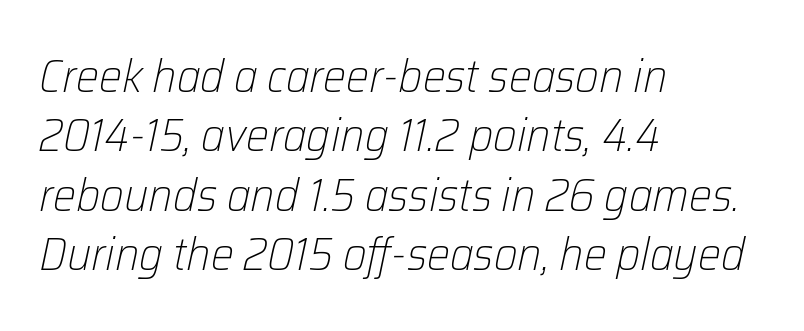
The image shows 46 px light type, italic (leaning right); set left-aligned, normal line spacing (1.29x), normal letter spacing, not underlined; low stroke contrast and a medium x-height.
